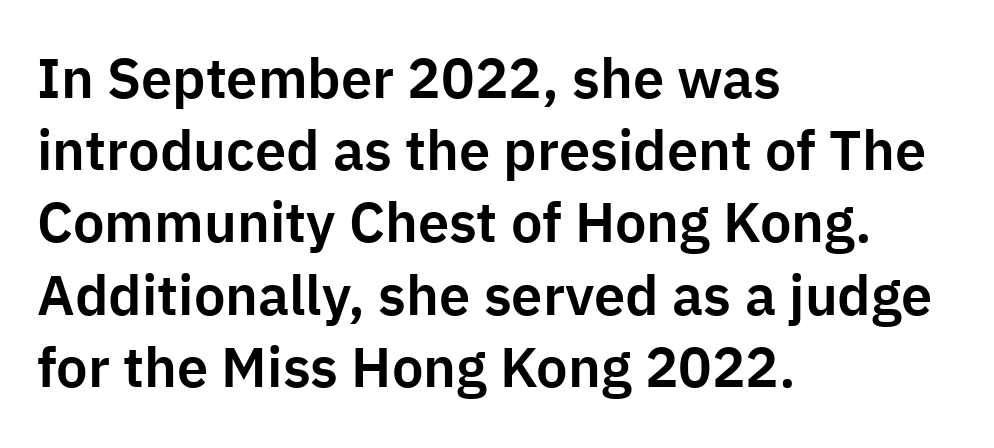
Between one letter and the next there's only the usual sliver of space. Notice how the stems are strictly vertical — no italics here. Is this a sans? Yes — the strokes have no serifs. This block has exactly the height ordinary leading produces.
